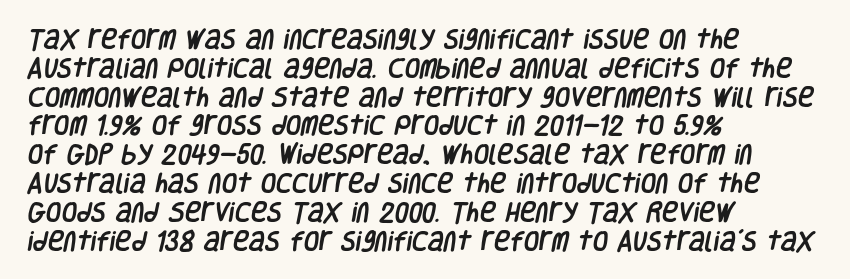
{"underline": "no", "align": "left", "line_spacing": "normal", "line_spacing_ratio": 1.31, "letter_spacing": "normal", "letter_spacing_em": 0.0, "glyph_px": 22}
